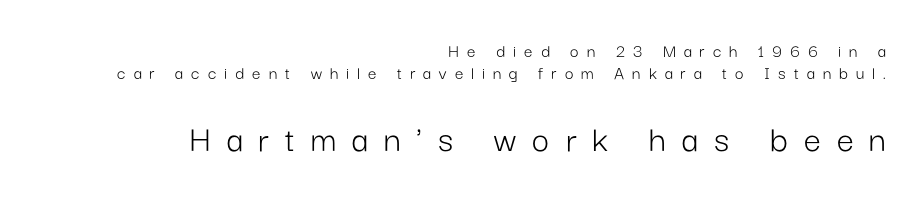
Q: Is the text bold? A: No.
Q: Is the text italic (slanted)? A: No, it is upright.
Q: Is the typeface a serif or a sans-serif typeface? A: Sans-serif.
Q: Is the text underlined? A: No.
Q: How is the paragraph aligned? A: Right-aligned.
Q: Is the spacing between letters normal or unusually wide? A: Unusually wide.
Q: Which block of text is set in a larger size, the first (top) or the second (bottom)? A: The second (bottom) one.
Q: Width (condensed, normal, or wide)? A: Normal.
Q: Stroke contrast? A: Low.
Q: x-height? A: Medium.
Q: Monospaced? A: No.
